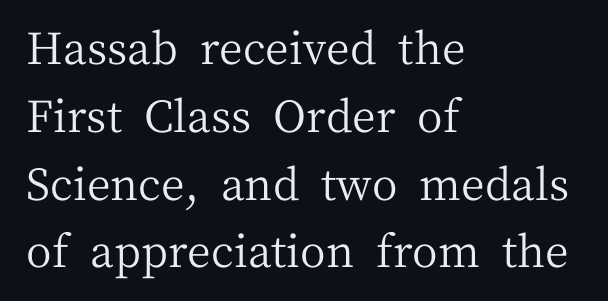
{"serif": "yes", "italic": "no", "bold": "no", "weight": "regular", "width": "normal", "stroke_contrast": "medium", "x_height": "medium", "monospaced": "no", "underline": "no", "align": "left", "line_spacing": "normal", "line_spacing_ratio": 1.54, "letter_spacing": "normal", "letter_spacing_em": 0.0, "glyph_px": 44}
